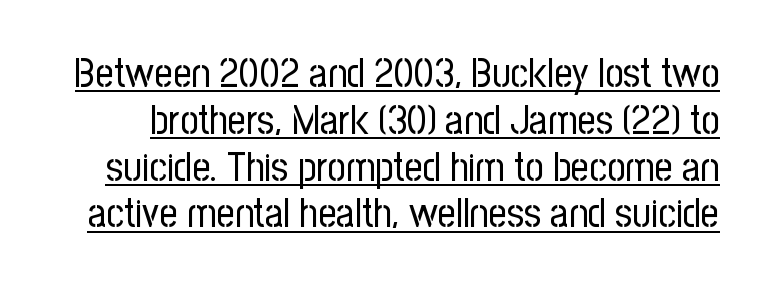
{"serif": "no", "italic": "no", "bold": "no", "weight": "regular", "width": "condensed", "stroke_contrast": "low", "x_height": "medium", "monospaced": "no", "underline": "yes", "line_spacing_ratio": 1.17, "letter_spacing": "normal", "letter_spacing_em": 0.0, "glyph_px": 40}
